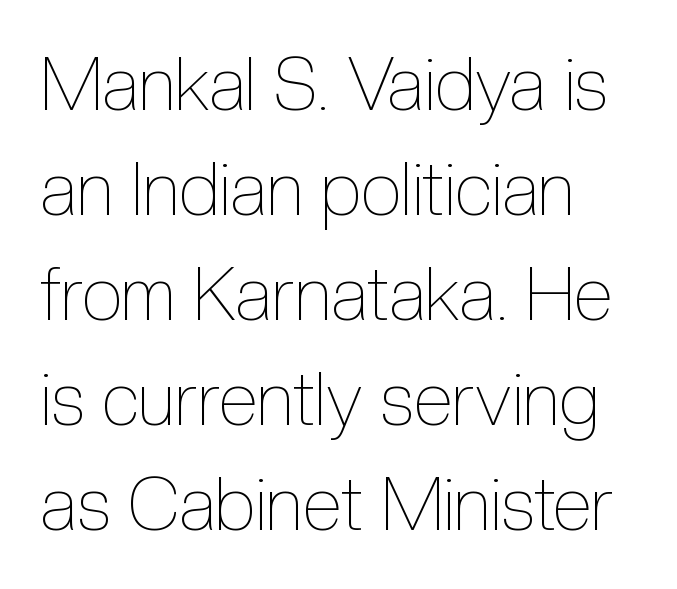
Q: Is the text bold? A: No.
Q: Is the text italic (slanted)? A: No, it is upright.
Q: Is the text underlined? A: No.
Q: How is the paragraph aligned? A: Left-aligned.
Q: Is the spacing between letters normal or unusually wide? A: Normal.
Q: Is the spacing between lines tight, normal or loose? A: Normal.
Q: Width (condensed, normal, or wide)? A: Condensed.
Q: x-height? A: Medium.
Q: Monospaced? A: No.
